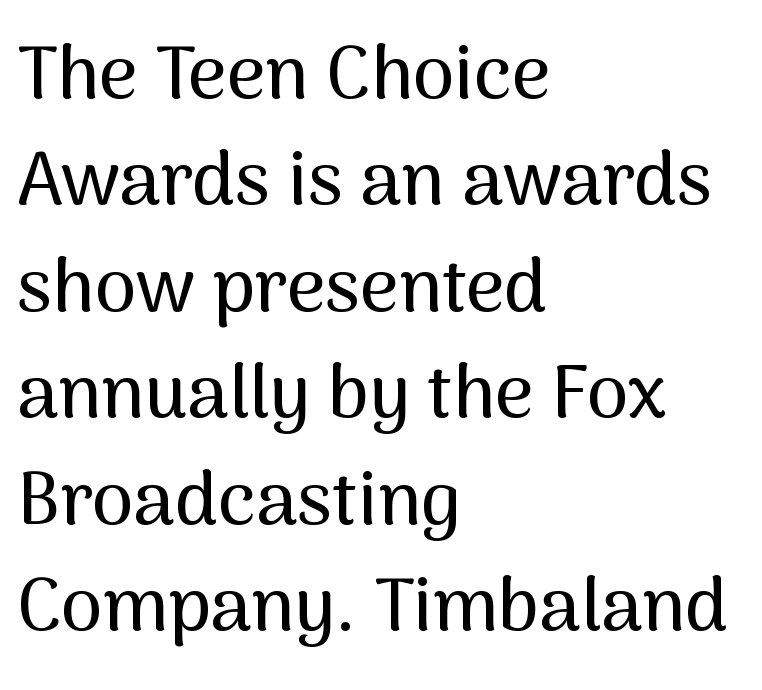
The image shows 75 px sans-serif type, upright; set left-aligned, normal line spacing (1.42x), normal letter spacing, not underlined; medium stroke contrast and a medium x-height.
